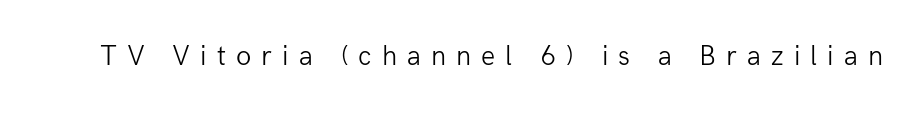
The image shows 28 px light sans-serif type, upright; set unusually wide letter spacing (+0.36 em), not underlined; low stroke contrast and a medium x-height.
